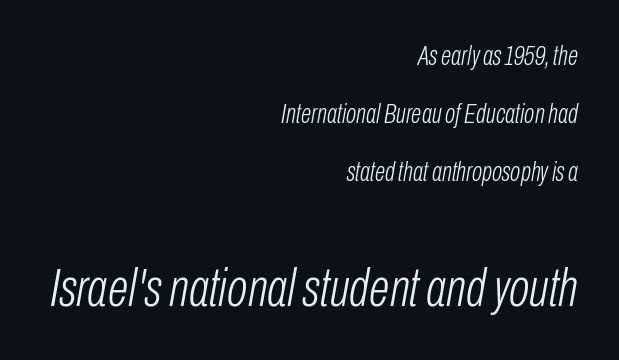
{"italic": "yes", "lean": "right", "slant_degrees": 10, "bold": "no", "weight": "light", "width": "condensed", "stroke_contrast": "low", "x_height": "medium", "monospaced": "no", "underline": "no", "align": "right", "line_spacing": "loose", "line_spacing_ratio": 2.15, "letter_spacing": "normal", "letter_spacing_em": 0.0, "larger_block": "second", "size_ratio": 2.0, "glyph_px": 54}
